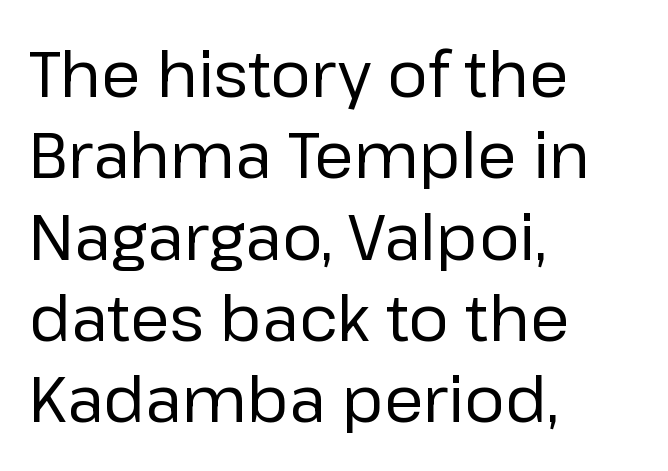
{"serif": "no", "italic": "no", "bold": "no", "weight": "regular", "width": "normal", "stroke_contrast": "low", "x_height": "medium", "monospaced": "no", "underline": "no", "align": "left", "line_spacing": "normal", "line_spacing_ratio": 1.29, "letter_spacing": "normal", "letter_spacing_em": 0.0, "glyph_px": 63}
